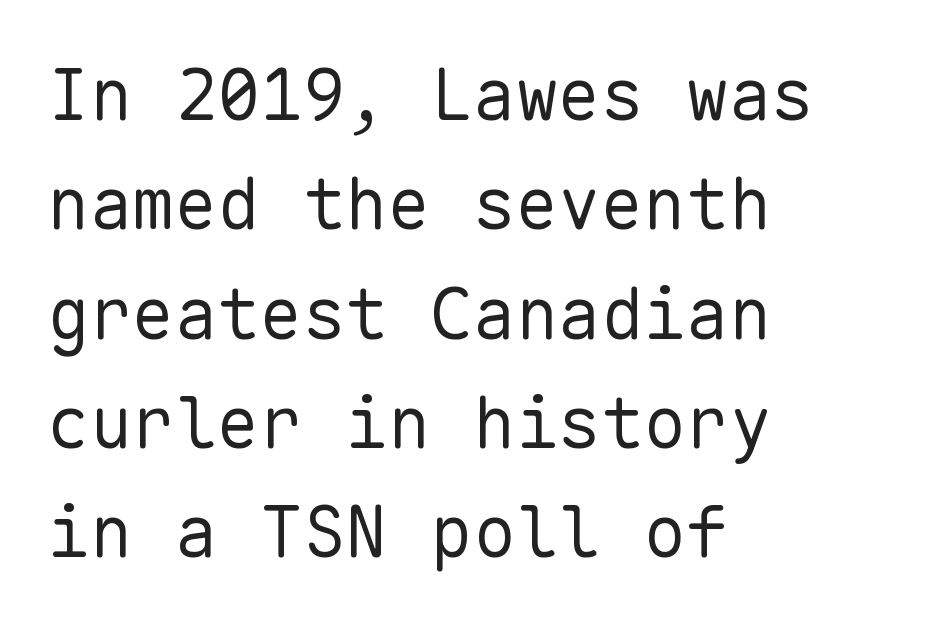
Q: Is the text bold? A: No.
Q: Is the text italic (slanted)? A: No, it is upright.
Q: Is the typeface a serif or a sans-serif typeface? A: Sans-serif.
Q: Is the text underlined? A: No.
Q: How is the paragraph aligned? A: Left-aligned.
Q: Is the spacing between letters normal or unusually wide? A: Normal.
Q: Is the spacing between lines tight, normal or loose? A: Normal.
Q: Width (condensed, normal, or wide)? A: Normal.
Q: Stroke contrast? A: Low.
Q: x-height? A: Medium.
Q: Monospaced? A: Yes.
